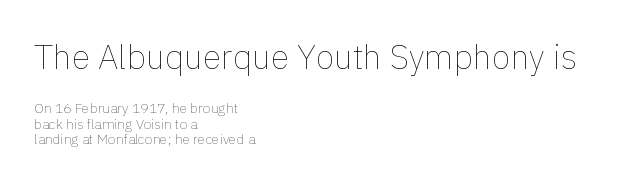
{"italic": "no", "bold": "no", "weight": "thin", "width": "normal", "x_height": "medium", "monospaced": "no", "underline": "no", "align": "left", "line_spacing": "tight", "line_spacing_ratio": 1.09, "letter_spacing": "normal", "letter_spacing_em": 0.0, "larger_block": "first", "size_ratio": 2.43, "glyph_px": 34}
